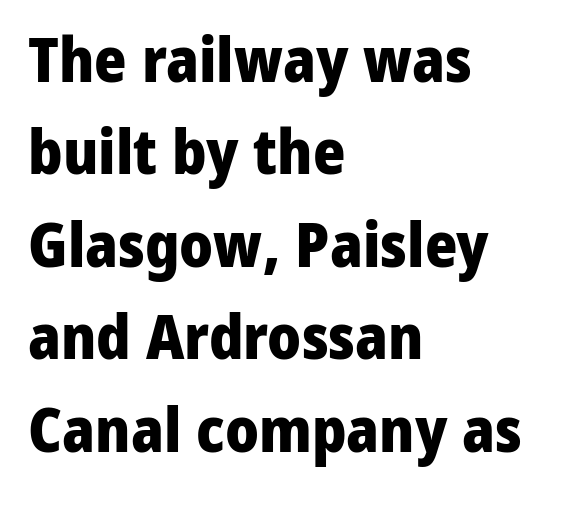
Here the glyphs are tracked normally, forming tight word shapes. Note the varied advance widths — an 'i' is clearly narrower than an 'm'. The space directly below the letters is spotless. Rows of type keep a routine distance in the vertical direction. Nope, not italic — everything's standing straight.
